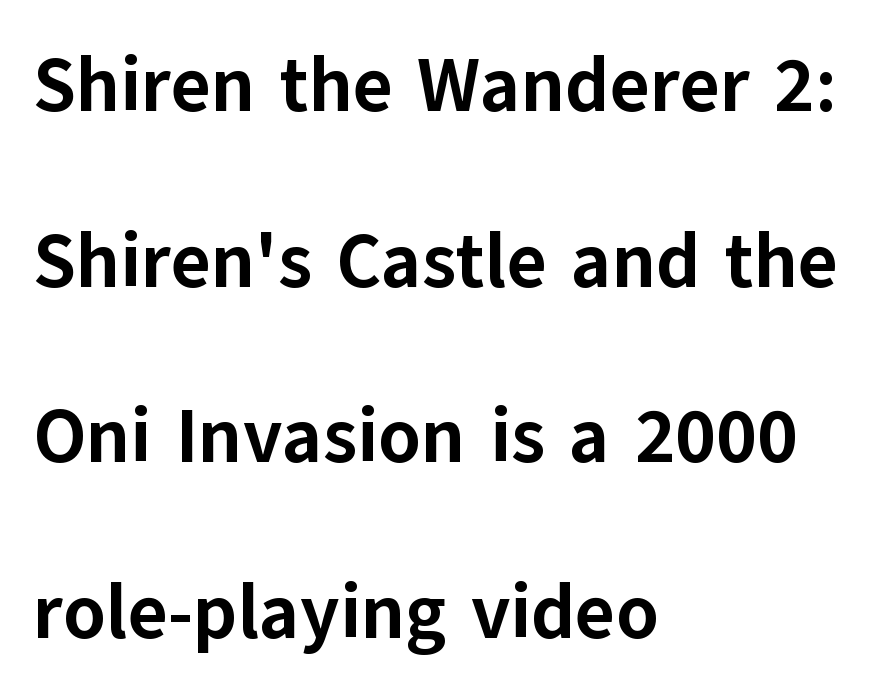
The image shows 76 px bold sans-serif type, upright; set left-aligned, loose line spacing (2.31x), normal letter spacing, not underlined; low stroke contrast and a medium x-height.
